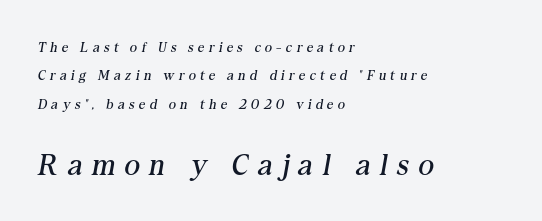
The image shows 30 px regular-weight serif type, italic (leaning right); set left-aligned, loose line spacing (2.02x), unusually wide letter spacing (+0.32 em), not underlined; the second (bottom) block is 2.14x larger; medium stroke contrast and a medium x-height.
